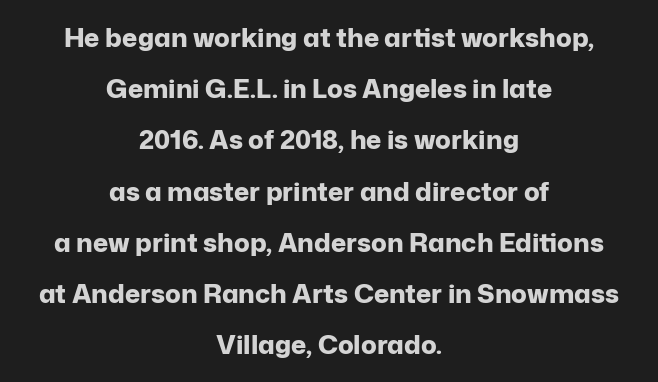
The image shows 26 px bold type, upright; set centered, loose line spacing (1.97x), normal letter spacing, not underlined.
